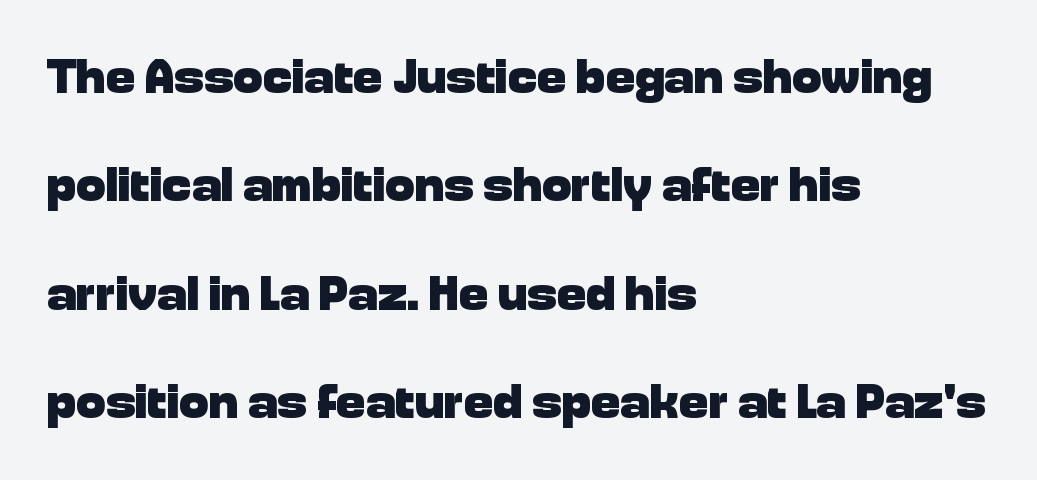
These lines carry a lot of weight — the face is fully bold. Anything drawn beneath the words? Only blank space. Examine the stroke ends and you'll find no serifs. The passage shown is typed in a proportional face where columns would drift. Vertically, the passage feels expansive, rows floating well apart.
